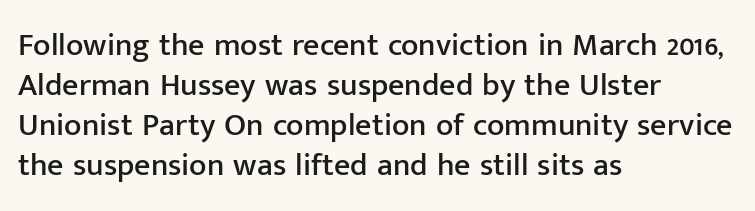
The typesetter chose a ragged-right arrangement here. Is there much room between lines? A standard amount, neither cramped nor airy. In terms of letterspacing, this is plain default setting. The typeface chosen for these lines omits serifs.
